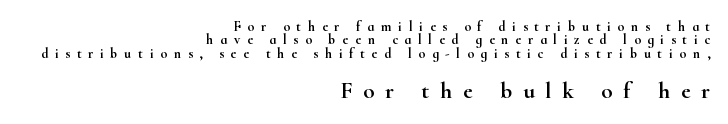
{"italic": "no", "underline": "no", "align": "right", "line_spacing": "tight", "line_spacing_ratio": 0.95, "letter_spacing": "wide", "letter_spacing_em": 0.48, "larger_block": "second", "size_ratio": 1.64, "glyph_px": 23}
